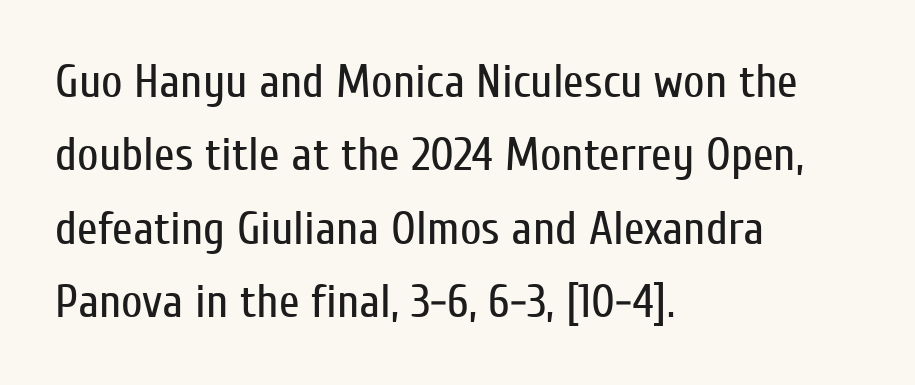
Q: Is the text bold? A: No.
Q: Is the text italic (slanted)? A: No, it is upright.
Q: Is the typeface a serif or a sans-serif typeface? A: Sans-serif.
Q: Is the text underlined? A: No.
Q: How is the paragraph aligned? A: Left-aligned.
Q: Is the spacing between letters normal or unusually wide? A: Normal.
Q: Is the spacing between lines tight, normal or loose? A: Normal.
Q: Width (condensed, normal, or wide)? A: Condensed.
Q: Stroke contrast? A: Low.
Q: x-height? A: Medium.
Q: Monospaced? A: No.
